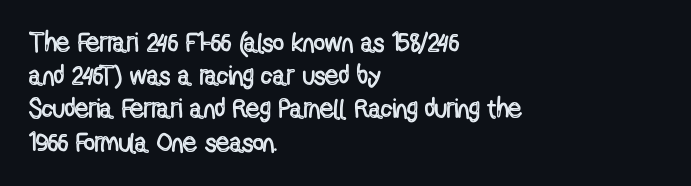
Every row of glyphs begins at an identical x-position on the left. These lines were composed using upright roman letters. Standard letterfit; no display-style spreading of the glyphs. The glyphs are unaccompanied by any horizontal stroke below them.
